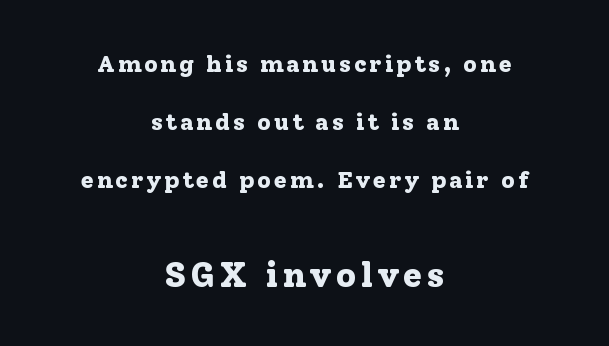
{"serif": "yes", "italic": "no", "bold": "yes", "weight": "bold", "width": "normal", "stroke_contrast": "low", "x_height": "medium", "monospaced": "no", "underline": "no", "align": "center", "line_spacing": "loose", "line_spacing_ratio": 2.42, "larger_block": "second", "size_ratio": 1.5, "glyph_px": 36}
